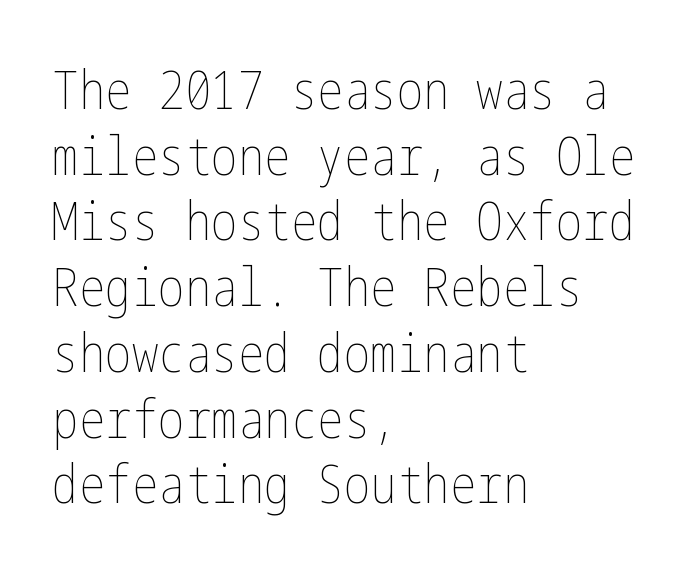
The image shows 53 px thin, condensed type, upright; set left-aligned, line spacing 1.24x, normal letter spacing, not underlined; low stroke contrast and a medium x-height.
